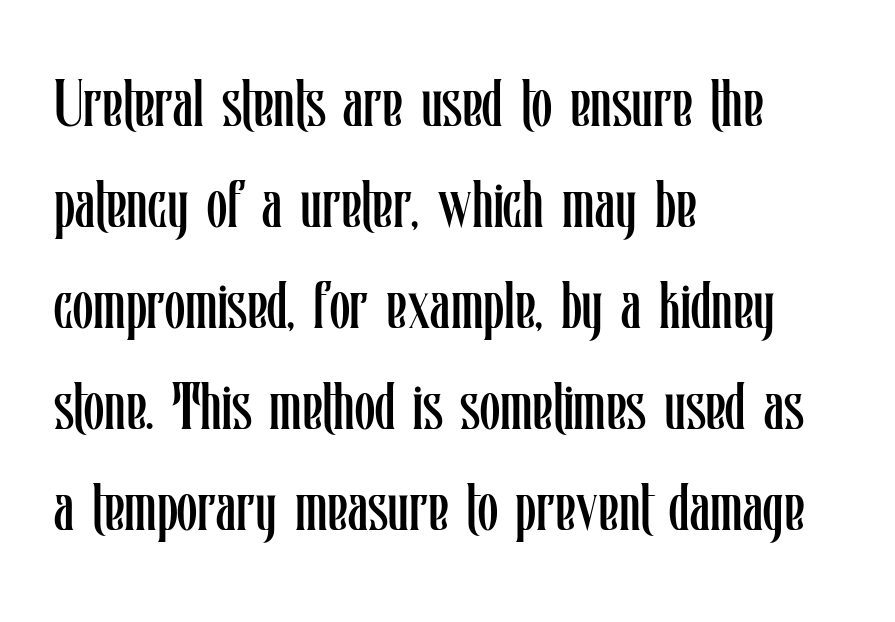
The image shows 66 px regular-weight, condensed type, upright; set left-aligned, normal line spacing (1.53x), normal letter spacing, not underlined; low stroke contrast and a medium x-height.
